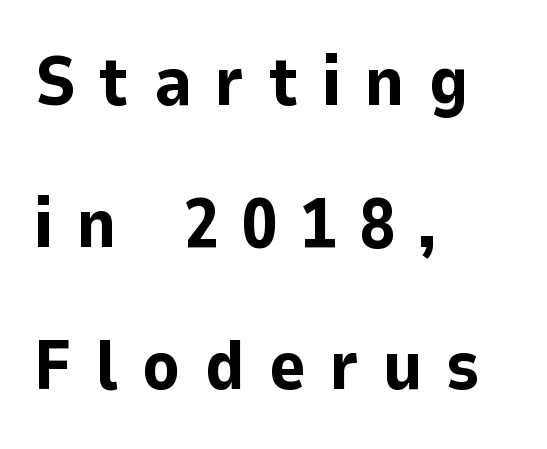
Q: Is the text bold? A: Yes.
Q: Is the text italic (slanted)? A: No, it is upright.
Q: Is the typeface a serif or a sans-serif typeface? A: Sans-serif.
Q: Is the text underlined? A: No.
Q: How is the paragraph aligned? A: Left-aligned.
Q: Is the spacing between letters normal or unusually wide? A: Unusually wide.
Q: Is the spacing between lines tight, normal or loose? A: Loose.
Q: Width (condensed, normal, or wide)? A: Normal.
Q: Stroke contrast? A: Low.
Q: x-height? A: Medium.
Q: Monospaced? A: No.
